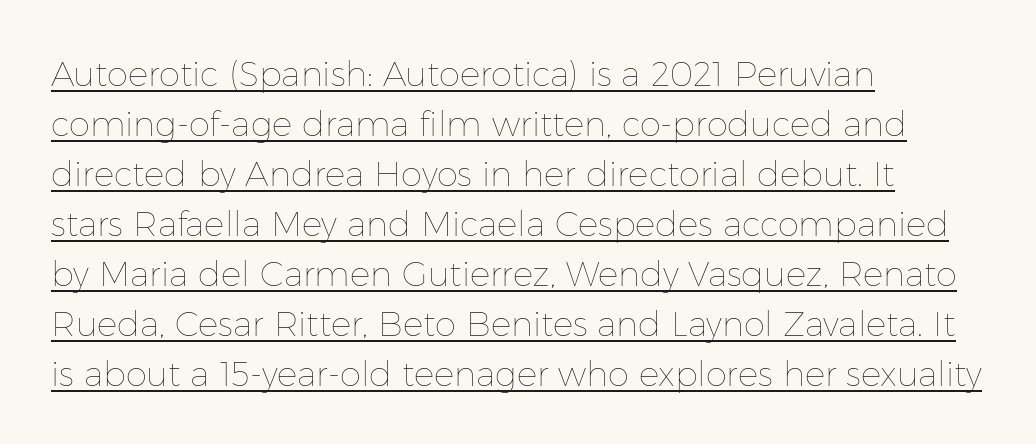
The image shows 34 px thin type, upright; set left-aligned, normal line spacing (1.47x), normal letter spacing, underlined; low stroke contrast and a medium x-height.
